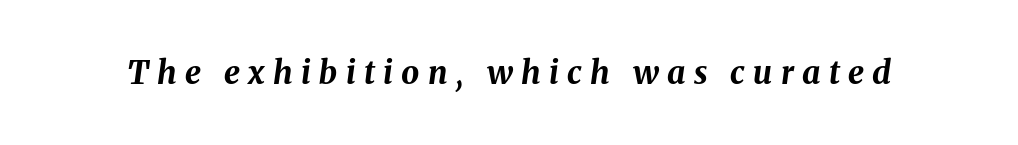
The passage shown is not underscored anywhere. Strong, thick strokes mark this as bold type. There's an unmistakable incline to the writing here. Here the glyphs are tracked loosely, breaking word shapes into spaced letters. Note the varied advance widths — an 'i' is clearly narrower than an 'm'.
